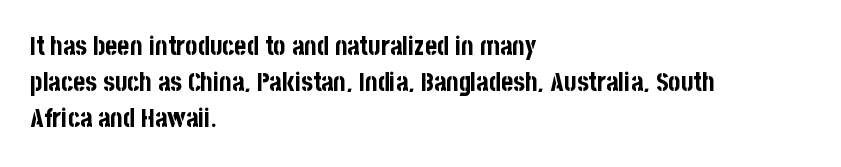
{"italic": "no", "bold": "yes", "underline": "no", "align": "left", "line_spacing": "normal", "line_spacing_ratio": 1.39, "letter_spacing": "normal", "letter_spacing_em": 0.0, "glyph_px": 26}
